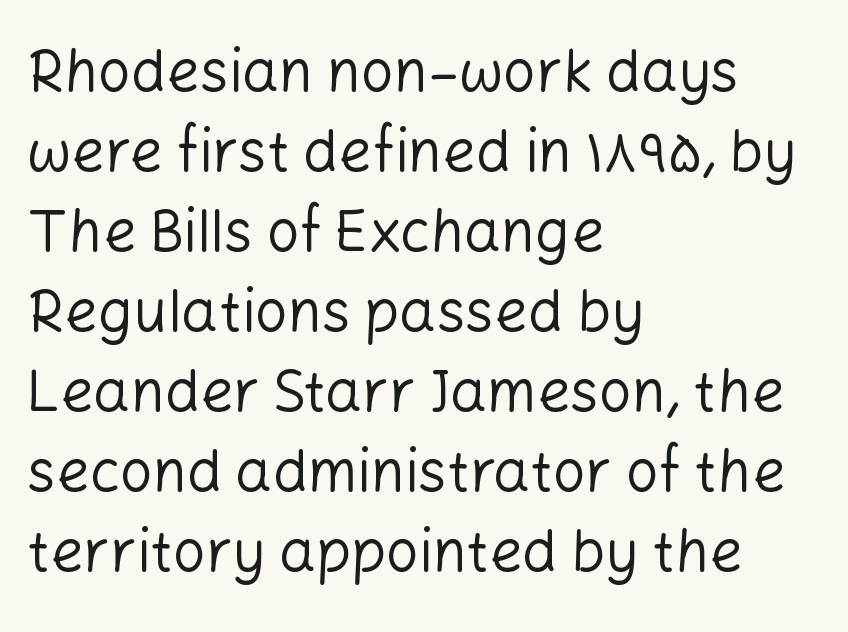
Q: Is the text bold? A: No.
Q: Is the text italic (slanted)? A: No, it is upright.
Q: Is the typeface a serif or a sans-serif typeface? A: Sans-serif.
Q: Is the text underlined? A: No.
Q: How is the paragraph aligned? A: Left-aligned.
Q: Is the spacing between letters normal or unusually wide? A: Normal.
Q: Is the spacing between lines tight, normal or loose? A: Normal.
Q: Width (condensed, normal, or wide)? A: Normal.
Q: Stroke contrast? A: Low.
Q: x-height? A: Medium.
Q: Monospaced? A: No.
